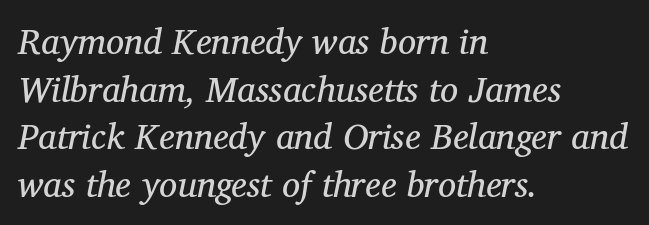
{"serif": "yes", "italic": "yes", "lean": "right", "slant_degrees": 12, "bold": "no", "weight": "regular", "width": "normal", "stroke_contrast": "medium", "x_height": "medium", "monospaced": "no", "underline": "no", "align": "left", "line_spacing": "normal", "line_spacing_ratio": 1.32, "letter_spacing": "normal", "letter_spacing_em": 0.0, "glyph_px": 36}
